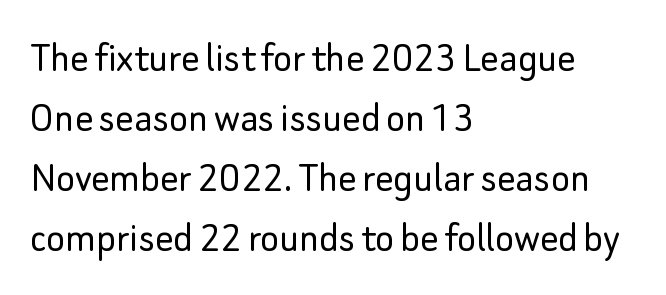
Q: Is the text bold? A: No.
Q: Is the text italic (slanted)? A: No, it is upright.
Q: Is the typeface a serif or a sans-serif typeface? A: Sans-serif.
Q: Is the text underlined? A: No.
Q: How is the paragraph aligned? A: Left-aligned.
Q: Is the spacing between letters normal or unusually wide? A: Normal.
Q: Is the spacing between lines tight, normal or loose? A: Normal.
Q: Width (condensed, normal, or wide)? A: Normal.
Q: Stroke contrast? A: Low.
Q: x-height? A: Small.
Q: Monospaced? A: No.
